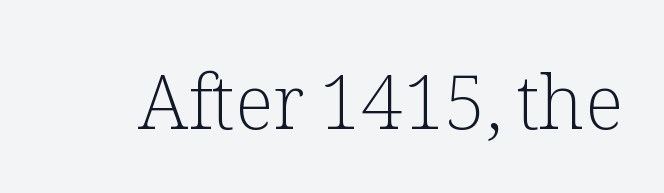
{"serif": "yes", "italic": "no", "bold": "no", "weight": "light", "width": "normal", "stroke_contrast": "low", "x_height": "medium", "monospaced": "no", "underline": "no", "letter_spacing": "normal", "letter_spacing_em": 0.0, "glyph_px": 75}
